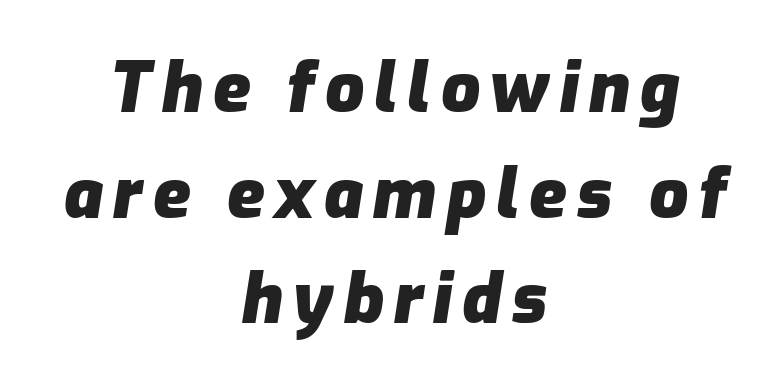
The image shows 69 px heavy type, italic (leaning right); set centered, normal line spacing (1.53x), not underlined; low stroke contrast and a medium x-height.
